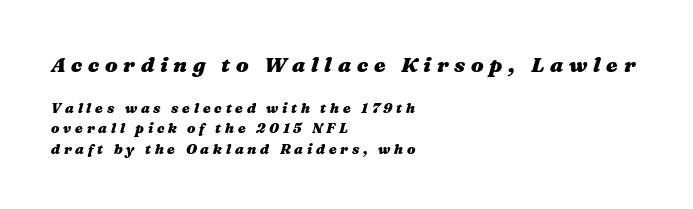
The lines in this sample share a left origin and differ only in where they stop. A normal amount of white space separates one row of letters from the next. This layout puts the oversized block above and the modest block below. Between one letter and the next there's a generous, obvious gap.
